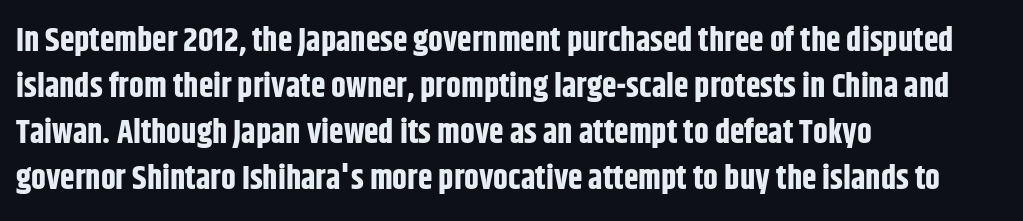
{"serif": "no", "italic": "no", "bold": "yes", "weight": "bold", "width": "condensed", "stroke_contrast": "low", "x_height": "large", "monospaced": "no", "underline": "no", "align": "left", "line_spacing": "normal", "line_spacing_ratio": 1.39, "letter_spacing": "normal", "letter_spacing_em": 0.0, "glyph_px": 33}
